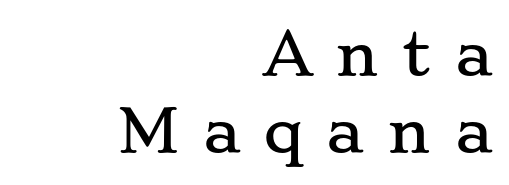
{"serif": "yes", "italic": "no", "width": "wide", "stroke_contrast": "low", "x_height": "small", "monospaced": "no", "underline": "no", "align": "right", "line_spacing": "normal", "line_spacing_ratio": 1.31, "letter_spacing": "wide", "letter_spacing_em": 0.39, "glyph_px": 59}
